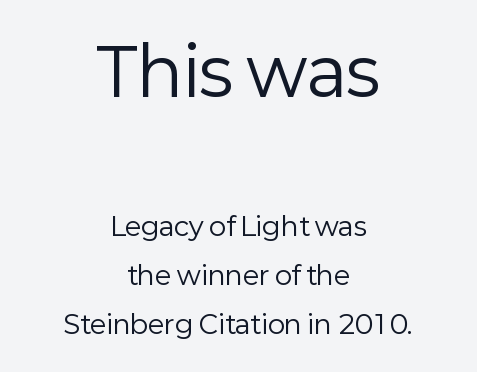
{"serif": "no", "italic": "no", "bold": "no", "weight": "regular", "width": "normal", "stroke_contrast": "low", "x_height": "medium", "monospaced": "no", "underline": "no", "align": "center", "line_spacing_ratio": 1.89, "letter_spacing": "normal", "letter_spacing_em": 0.0, "larger_block": "first", "size_ratio": 2.54, "glyph_px": 66}
